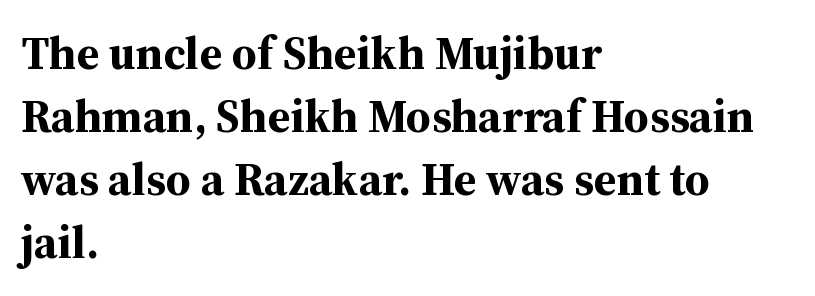
The type family on display is of the serif kind. Students, note that the glyphs here touch the page at normal intervals. The type sits square on the baseline with zero lean. You could not count columns in this text — the font is proportionally spaced. Rule under the text: the space is simply empty. The passage shown stacks its lines at a standard gap.
